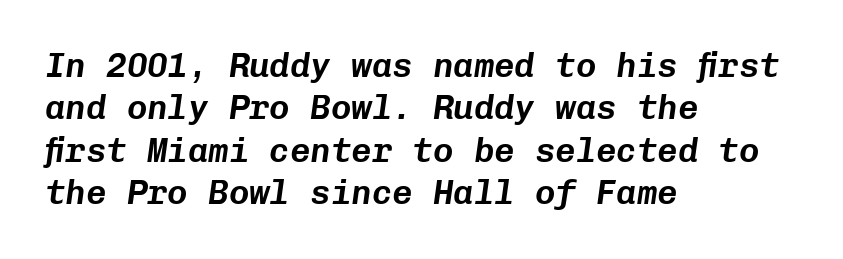
The type is set solid horizontally, with unmodified tracking. Each new line begins a customary step beneath the previous one. Do the characters align in a grid? Yes, the font is monospaced. An italicized treatment has been applied to the whole sample.
